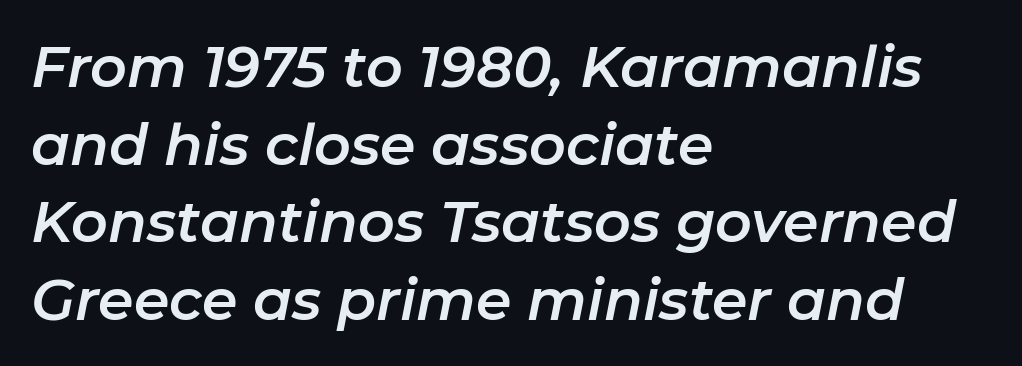
The image shows 57 px text type, italic (leaning right); set left-aligned, normal line spacing (1.36x), normal letter spacing, not underlined; low stroke contrast and a medium x-height.
